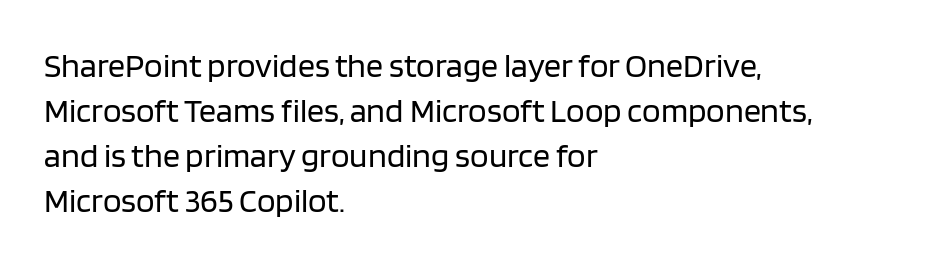
{"serif": "no", "italic": "no", "bold": "no", "weight": "regular", "width": "normal", "stroke_contrast": "low", "x_height": "large", "monospaced": "no", "underline": "no", "align": "left", "line_spacing": "normal", "line_spacing_ratio": 1.32, "letter_spacing": "normal", "letter_spacing_em": 0.0, "glyph_px": 34}
